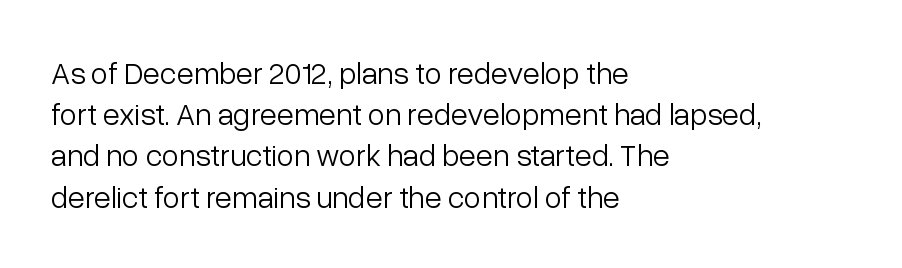
Nothing heavy about these letters — not bold at all. Short note: letters normally spaced. Are there feet on the stems? There aren't — it's a sans. Spacing verdict: proportional, widths tailored to each character.
